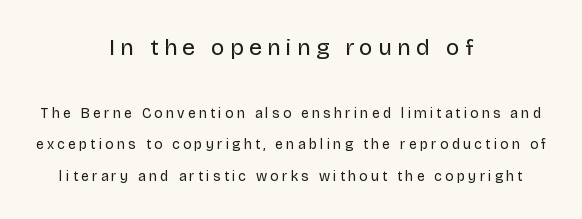
Q: Is the text bold? A: No.
Q: Is the text italic (slanted)? A: No, it is upright.
Q: Is the text underlined? A: No.
Q: How is the paragraph aligned? A: Centered.
Q: Is the spacing between letters normal or unusually wide? A: Unusually wide.
Q: Is the spacing between lines tight, normal or loose? A: Loose.
Q: Which block of text is set in a larger size, the first (top) or the second (bottom)? A: The first (top) one.
